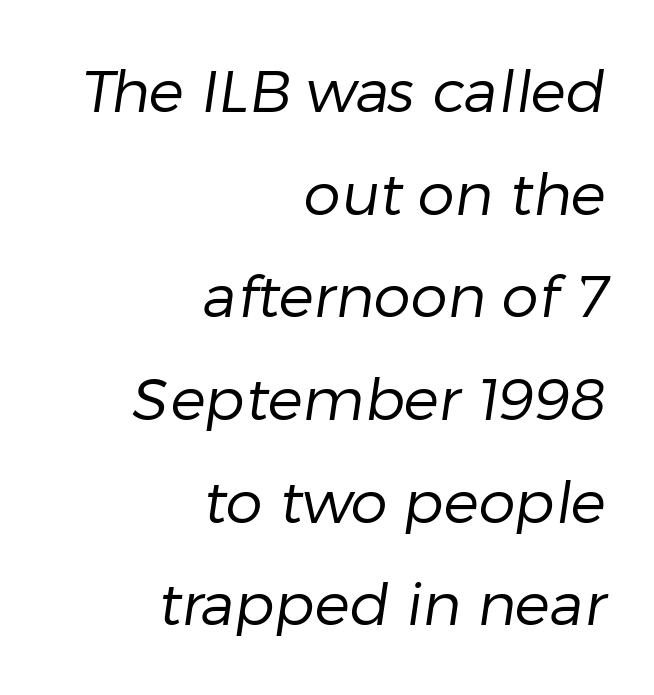
The image shows 59 px regular-weight sans-serif type; set right-aligned, line spacing 1.74x, normal letter spacing, not underlined; low stroke contrast and a medium x-height.
